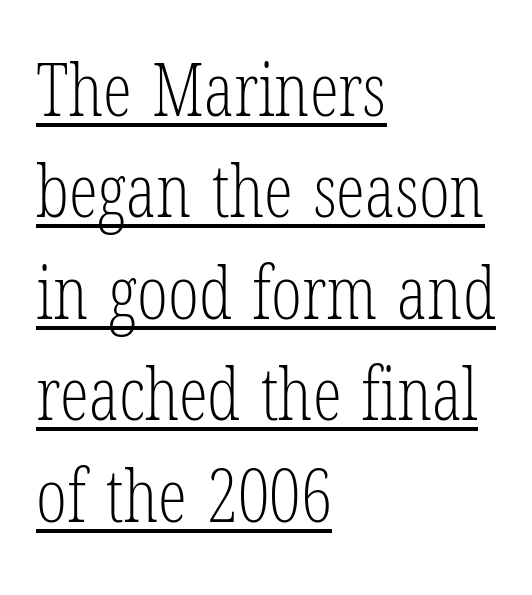
Q: Is the text bold? A: No.
Q: Is the text italic (slanted)? A: No, it is upright.
Q: Is the typeface a serif or a sans-serif typeface? A: Serif.
Q: Is the text underlined? A: Yes.
Q: How is the paragraph aligned? A: Left-aligned.
Q: Is the spacing between letters normal or unusually wide? A: Normal.
Q: Is the spacing between lines tight, normal or loose? A: Normal.
Q: Width (condensed, normal, or wide)? A: Condensed.
Q: Stroke contrast? A: Low.
Q: x-height? A: Medium.
Q: Monospaced? A: No.
